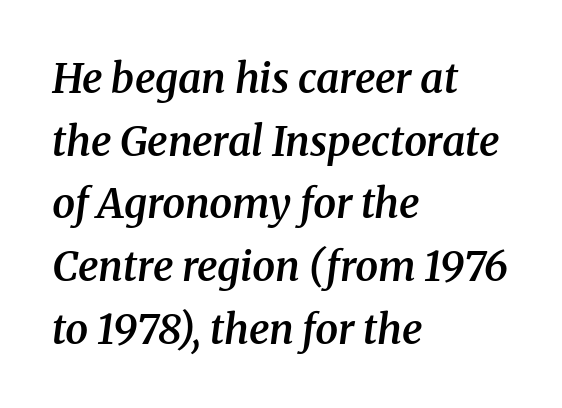
Which margin do the lines hug? The left one — the right edge is uneven. The tracking reads as untouched default to a designer's eye. Check under the words: just untouched page. The text was rendered using a seriffed face with decorative stroke endings. What's the leading like? Ordinary, nothing unusual. What weight is shown? A semibold, between regular and bold.
